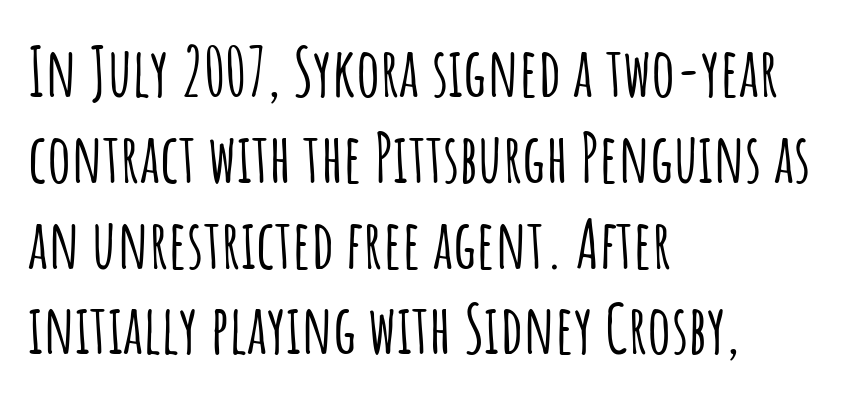
Q: Is the text italic (slanted)? A: No, it is upright.
Q: Is the typeface a serif or a sans-serif typeface? A: Sans-serif.
Q: Is the text underlined? A: No.
Q: How is the paragraph aligned? A: Left-aligned.
Q: Is the spacing between letters normal or unusually wide? A: Normal.
Q: Is the spacing between lines tight, normal or loose? A: Normal.
Q: Width (condensed, normal, or wide)? A: Condensed.
Q: Stroke contrast? A: Low.
Q: x-height? A: Large.
Q: Monospaced? A: No.
